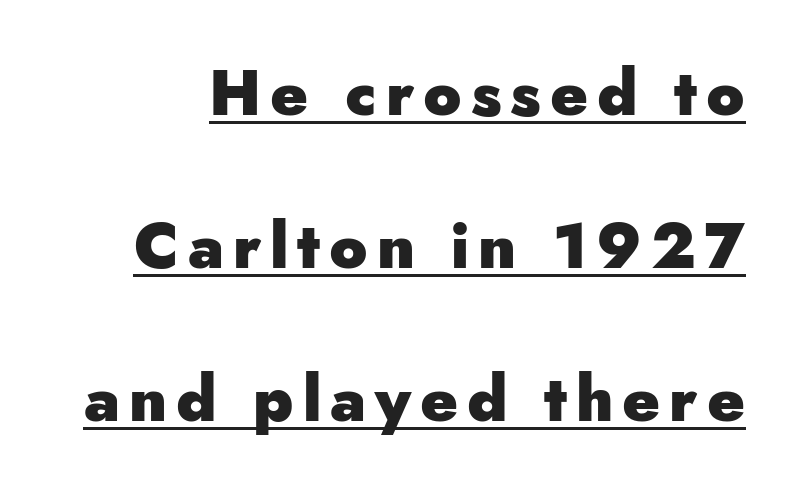
Is there much room between lines? Yes — plenty of vertical air separates them. A roman cut, with each character standing at attention. Beneath each row of characters lies a ruled line. Character widths vary here, with narrow letters taking less room than wide ones. The designer went with a sans here, leaving each stem footless. This is heavy type, rendered in bold.
